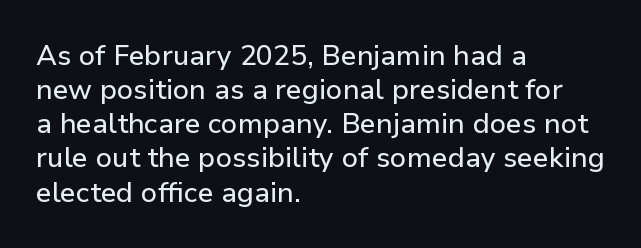
Q: Is the text italic (slanted)? A: No, it is upright.
Q: Is the typeface a serif or a sans-serif typeface? A: Sans-serif.
Q: Is the text underlined? A: No.
Q: How is the paragraph aligned? A: Left-aligned.
Q: Is the spacing between letters normal or unusually wide? A: Normal.
Q: Width (condensed, normal, or wide)? A: Normal.
Q: Stroke contrast? A: Low.
Q: x-height? A: Medium.
Q: Monospaced? A: No.
